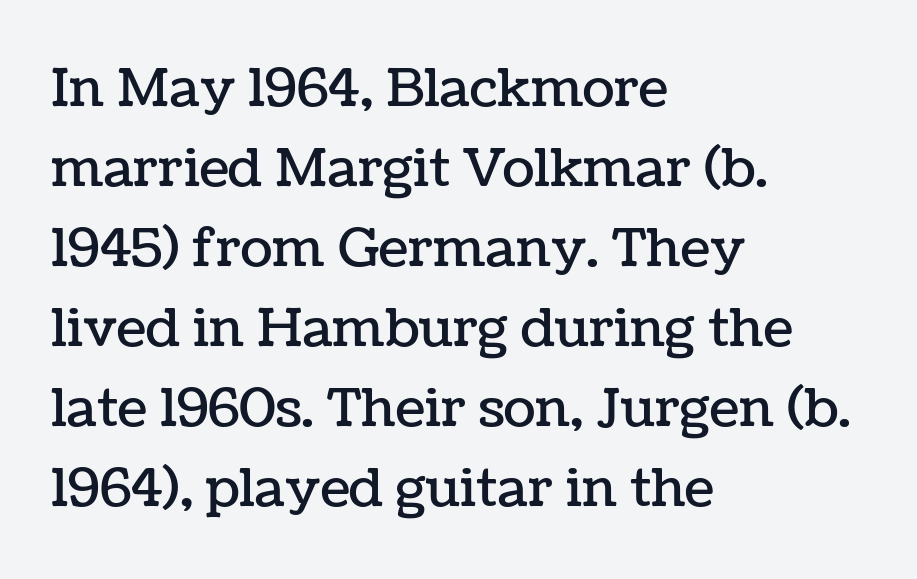
Q: Is the text italic (slanted)? A: No, it is upright.
Q: Is the text underlined? A: No.
Q: How is the paragraph aligned? A: Left-aligned.
Q: Is the spacing between letters normal or unusually wide? A: Normal.
Q: Is the spacing between lines tight, normal or loose? A: Normal.
Q: Width (condensed, normal, or wide)? A: Normal.
Q: Stroke contrast? A: Low.
Q: x-height? A: Medium.
Q: Monospaced? A: No.
